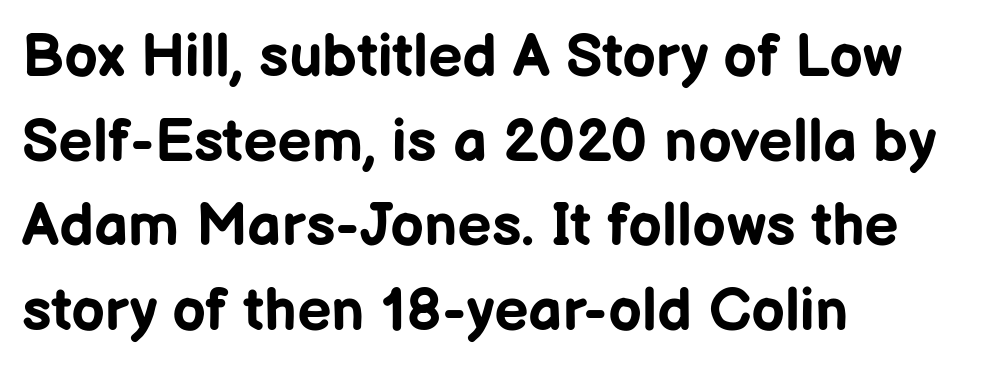
{"serif": "no", "italic": "no", "bold": "yes", "weight": "bold", "width": "normal", "stroke_contrast": "low", "x_height": "medium", "monospaced": "no", "underline": "no", "align": "left", "line_spacing": "normal", "line_spacing_ratio": 1.41, "letter_spacing": "normal", "letter_spacing_em": 0.0, "glyph_px": 60}
